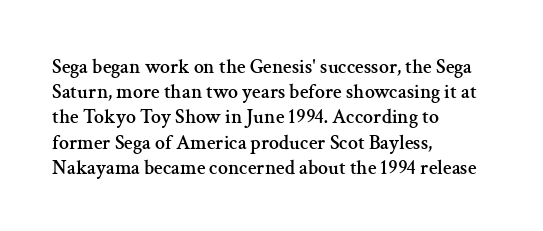
The image shows 20 px text type, upright; set left-aligned, normal line spacing (1.26x), normal letter spacing, not underlined.
